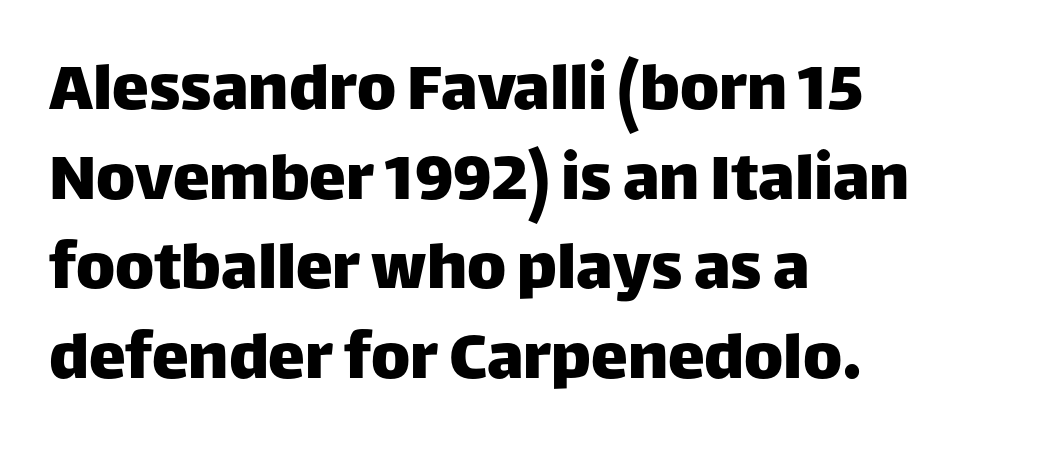
The image shows 74 px sans-serif type, upright; set left-aligned, line spacing 1.21x, normal letter spacing, not underlined; low stroke contrast and a large x-height.
